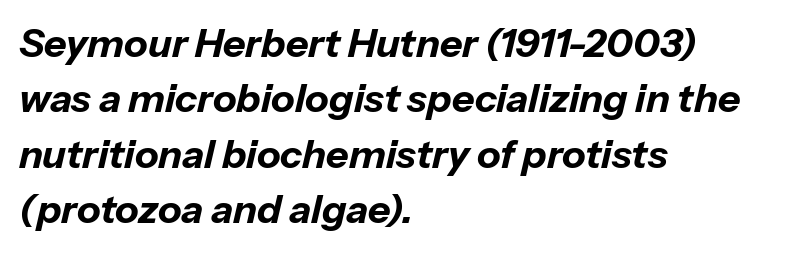
Q: Is the text bold? A: Yes.
Q: Is the text italic (slanted)? A: Yes, it leans right by about 13 degrees.
Q: Is the text underlined? A: No.
Q: How is the paragraph aligned? A: Left-aligned.
Q: Is the spacing between letters normal or unusually wide? A: Normal.
Q: Is the spacing between lines tight, normal or loose? A: Normal.
Q: Width (condensed, normal, or wide)? A: Normal.
Q: Stroke contrast? A: Low.
Q: x-height? A: Medium.
Q: Monospaced? A: No.
